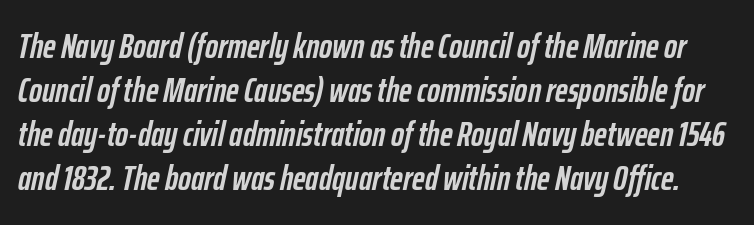
Compared with ordinary roman type, these characters are visibly tilted. Leading matches the norm, producing a regular column. The rendering keeps characters at their native spacing. Its strokes are broad and dark, the hallmark of bold type. Words float on clear page, feet unadorned. Spacing verdict: proportional, widths tailored to each character.
